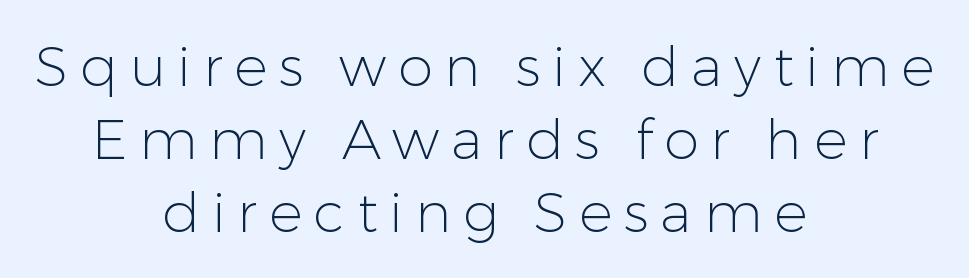
The image shows 56 px light sans-serif type, upright; set centered, normal line spacing (1.3x), unusually wide letter spacing (+0.21 em), not underlined; low stroke contrast and a medium x-height.
